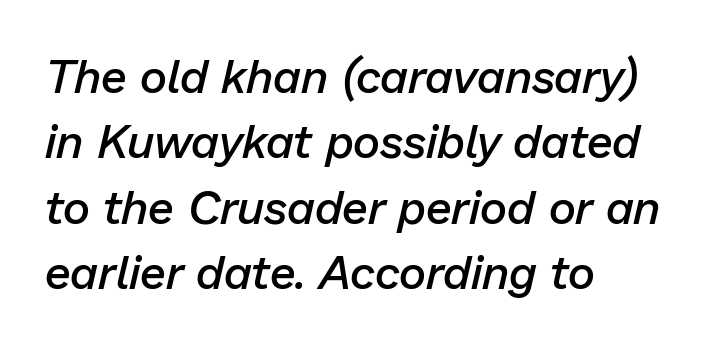
Q: Is the text bold? A: Semi-bold.
Q: Is the text italic (slanted)? A: Yes, it leans right by about 13 degrees.
Q: Is the text underlined? A: No.
Q: How is the paragraph aligned? A: Left-aligned.
Q: Is the spacing between letters normal or unusually wide? A: Normal.
Q: Is the spacing between lines tight, normal or loose? A: Normal.
Q: Width (condensed, normal, or wide)? A: Normal.
Q: Stroke contrast? A: Low.
Q: x-height? A: Medium.
Q: Monospaced? A: No.
